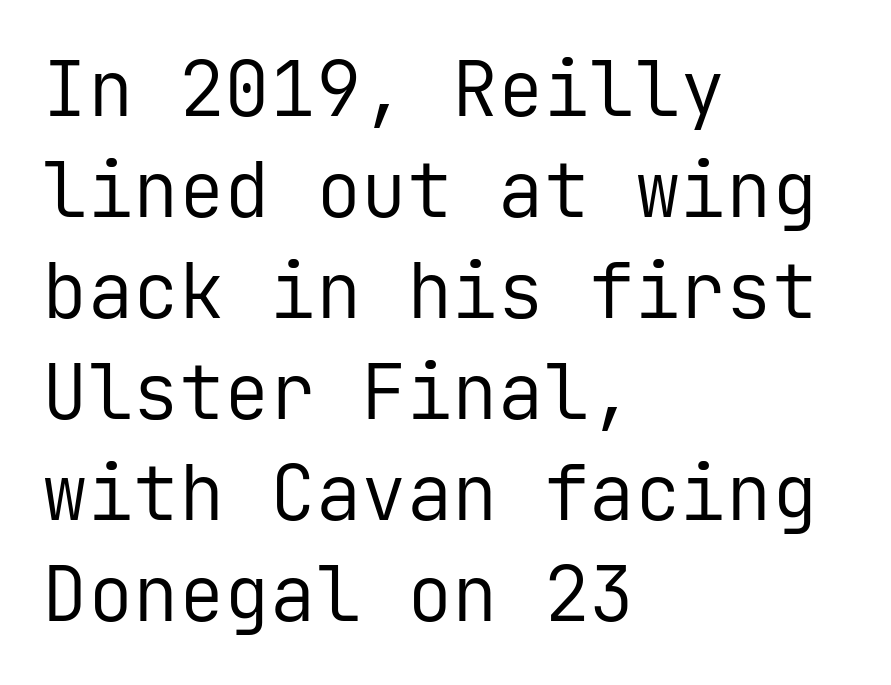
Q: Is the text bold? A: No.
Q: Is the text italic (slanted)? A: No, it is upright.
Q: Is the typeface a serif or a sans-serif typeface? A: Sans-serif.
Q: Is the text underlined? A: No.
Q: How is the paragraph aligned? A: Left-aligned.
Q: Is the spacing between letters normal or unusually wide? A: Normal.
Q: Is the spacing between lines tight, normal or loose? A: Normal.
Q: Width (condensed, normal, or wide)? A: Normal.
Q: Stroke contrast? A: Low.
Q: x-height? A: Medium.
Q: Monospaced? A: Yes.
